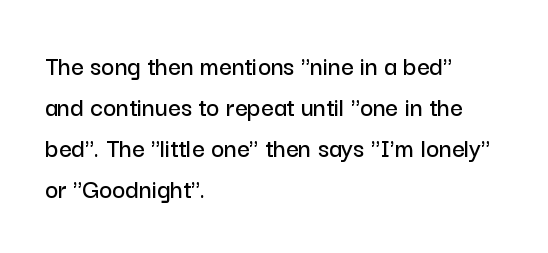
{"serif": "no", "italic": "no", "width": "normal", "stroke_contrast": "low", "x_height": "medium", "monospaced": "no", "underline": "no", "align": "left", "line_spacing": "normal", "line_spacing_ratio": 1.47, "letter_spacing": "normal", "letter_spacing_em": 0.0, "glyph_px": 28}
